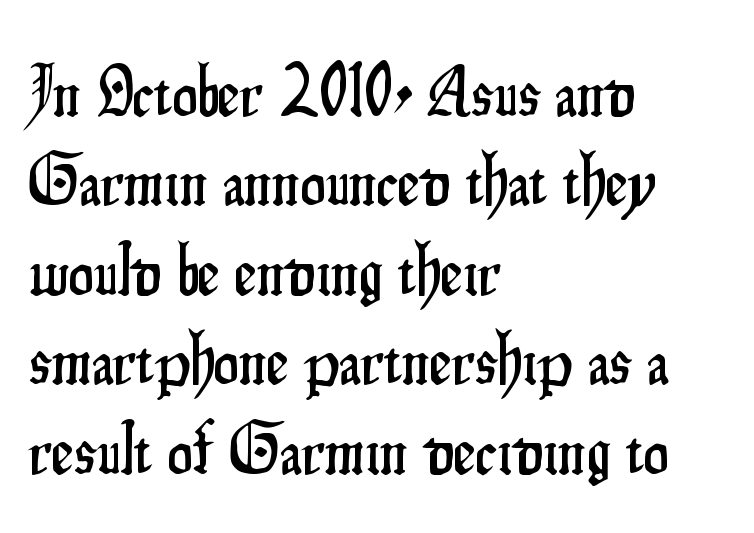
Leading: standard. Compared with typical body copy, the letter spacing here is the same. A student would call this left alignment; a typographer would say flush left, rag right. Nope, not italic — everything's standing straight.
